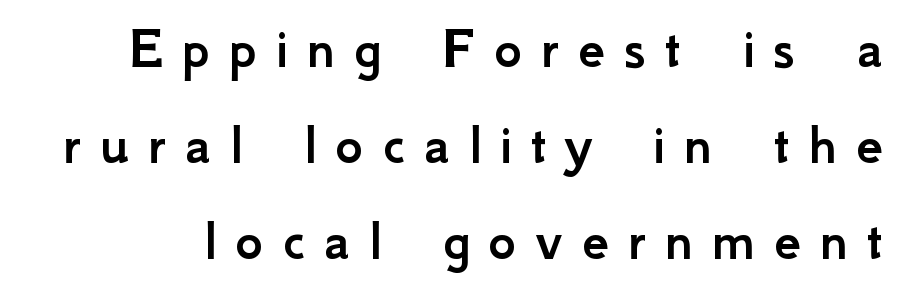
The image shows 60 px sans-serif type, upright; set normal line spacing (1.6x), unusually wide letter spacing (+0.31 em), not underlined; low stroke contrast and a small x-height.
